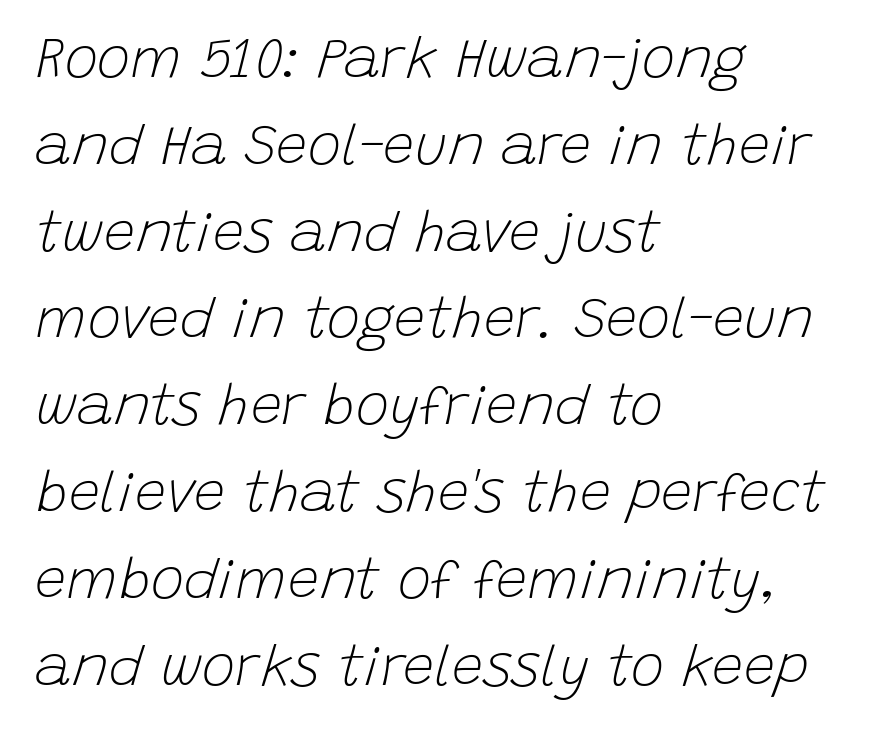
The image shows 56 px light type, italic (leaning right); set left-aligned, normal line spacing (1.55x), normal letter spacing, not underlined; low stroke contrast and a large x-height.
